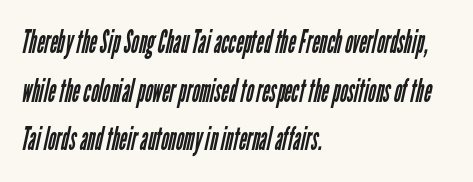
The image shows 33 px regular-weight, condensed sans-serif type; set left-aligned, normal line spacing (1.47x), normal letter spacing, not underlined; low stroke contrast and a medium x-height.
